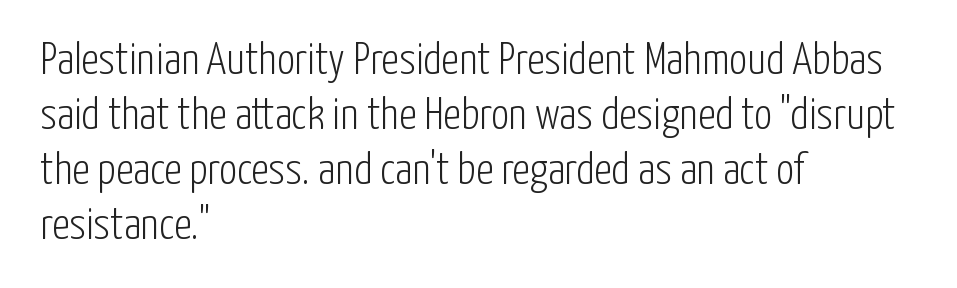
The passage is arranged the way most books set body copy — flush left. The lettering stays uniformly vertical, giving the passage a roman look. Each word holds together tightly as a unit, with standard inter-letter gaps. What kind of face is this? One without serifs — a sans. The typeface has the unassuming heft of standard copy or less. A bare baseline throughout the passage.
